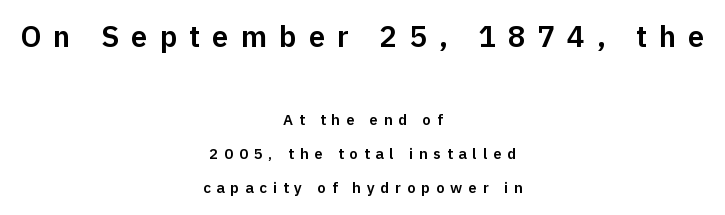
Q: Is the text italic (slanted)? A: No, it is upright.
Q: Is the typeface a serif or a sans-serif typeface? A: Sans-serif.
Q: Is the text underlined? A: No.
Q: How is the paragraph aligned? A: Centered.
Q: Is the spacing between letters normal or unusually wide? A: Unusually wide.
Q: Is the spacing between lines tight, normal or loose? A: Loose.
Q: Which block of text is set in a larger size, the first (top) or the second (bottom)? A: The first (top) one.
Q: Width (condensed, normal, or wide)? A: Normal.
Q: Stroke contrast? A: Low.
Q: x-height? A: Medium.
Q: Monospaced? A: No.
